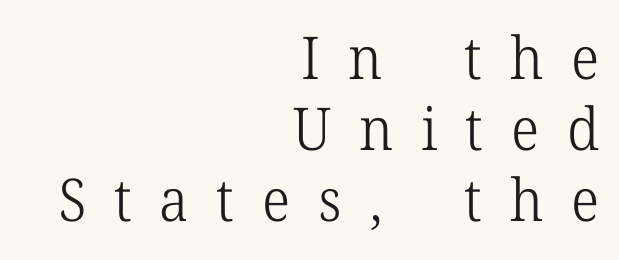
The image shows 59 px light serif type, upright; set right-aligned, line spacing 1.2x, unusually wide letter spacing (+0.47 em), not underlined; low stroke contrast and a medium x-height.
